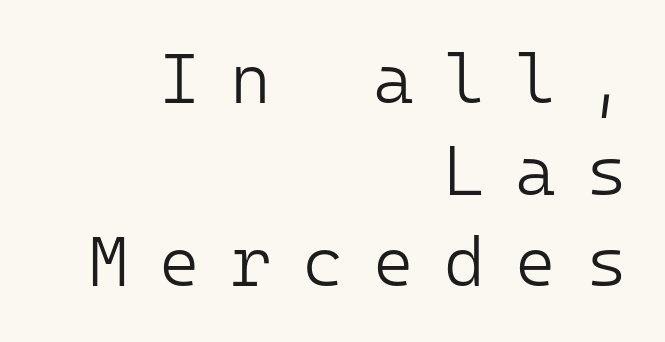
Q: Is the text bold? A: No.
Q: Is the text italic (slanted)? A: No, it is upright.
Q: Is the typeface a serif or a sans-serif typeface? A: Sans-serif.
Q: Is the text underlined? A: No.
Q: How is the paragraph aligned? A: Right-aligned.
Q: Is the spacing between letters normal or unusually wide? A: Unusually wide.
Q: Is the spacing between lines tight, normal or loose? A: Normal.
Q: Width (condensed, normal, or wide)? A: Normal.
Q: Stroke contrast? A: Low.
Q: x-height? A: Medium.
Q: Monospaced? A: Yes.
